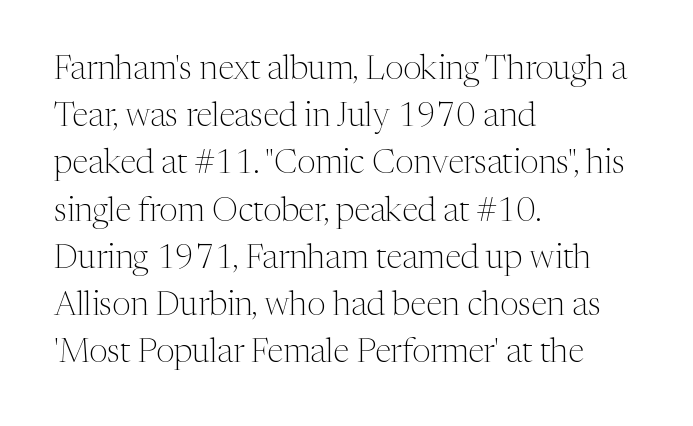
{"serif": "yes", "italic": "no", "bold": "no", "weight": "light", "width": "normal", "stroke_contrast": "medium", "x_height": "medium", "monospaced": "no", "underline": "no", "align": "left", "line_spacing": "normal", "line_spacing_ratio": 1.43, "letter_spacing": "normal", "letter_spacing_em": 0.0, "glyph_px": 33}
